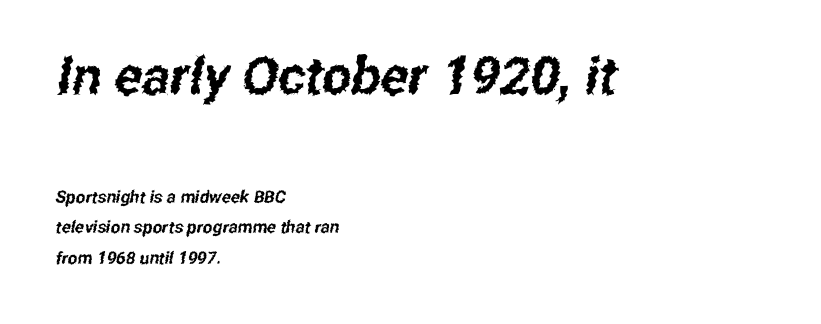
Q: Is the typeface a serif or a sans-serif typeface? A: Sans-serif.
Q: Is the text underlined? A: No.
Q: How is the paragraph aligned? A: Left-aligned.
Q: Is the spacing between letters normal or unusually wide? A: Normal.
Q: Which block of text is set in a larger size, the first (top) or the second (bottom)? A: The first (top) one.
Q: Width (condensed, normal, or wide)? A: Condensed.
Q: Stroke contrast? A: Low.
Q: x-height? A: Medium.
Q: Monospaced? A: No.
